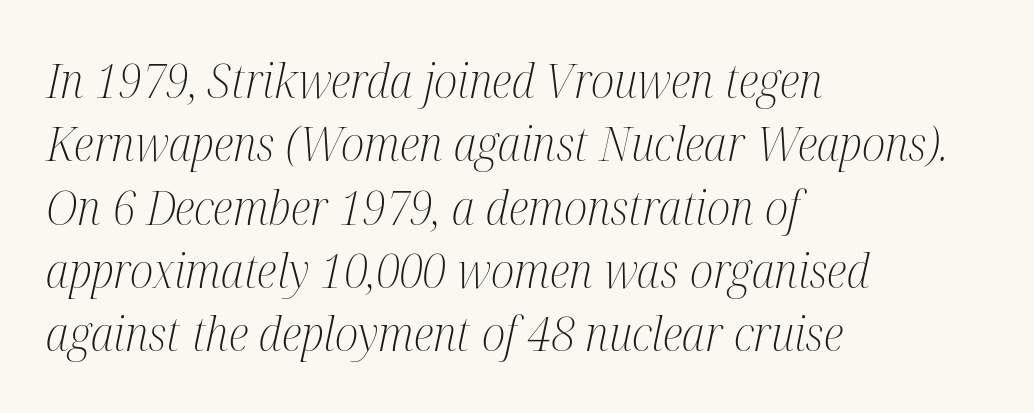
Q: Is the text bold? A: No.
Q: Is the text italic (slanted)? A: Yes, it leans right by about 12 degrees.
Q: Is the typeface a serif or a sans-serif typeface? A: Serif.
Q: Is the text underlined? A: No.
Q: How is the paragraph aligned? A: Left-aligned.
Q: Is the spacing between letters normal or unusually wide? A: Normal.
Q: Is the spacing between lines tight, normal or loose? A: Normal.
Q: Width (condensed, normal, or wide)? A: Condensed.
Q: Stroke contrast? A: Medium.
Q: x-height? A: Medium.
Q: Monospaced? A: No.
